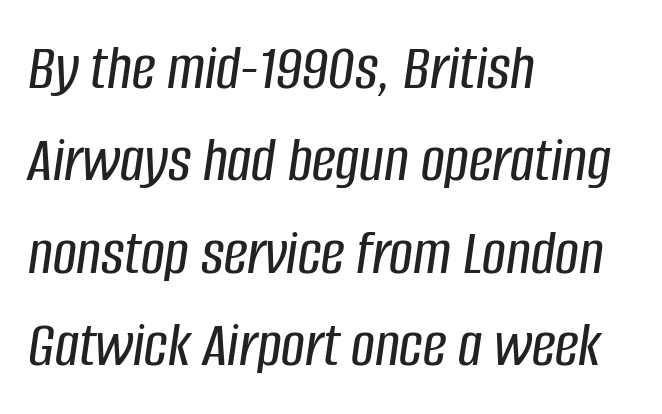
{"italic": "yes", "lean": "right", "slant_degrees": 8, "width": "condensed", "stroke_contrast": "low", "x_height": "large", "monospaced": "no", "underline": "no", "align": "left", "line_spacing": "normal", "line_spacing_ratio": 1.4, "letter_spacing": "normal", "letter_spacing_em": 0.0, "glyph_px": 66}
